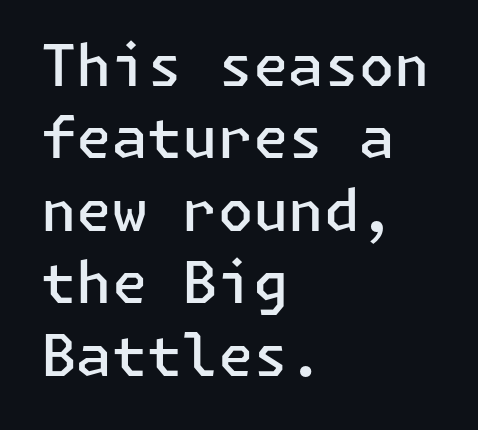
The image shows 57 px semibold sans-serif type, upright; set left-aligned, normal line spacing (1.27x), normal letter spacing, not underlined; low stroke contrast and a medium x-height.
